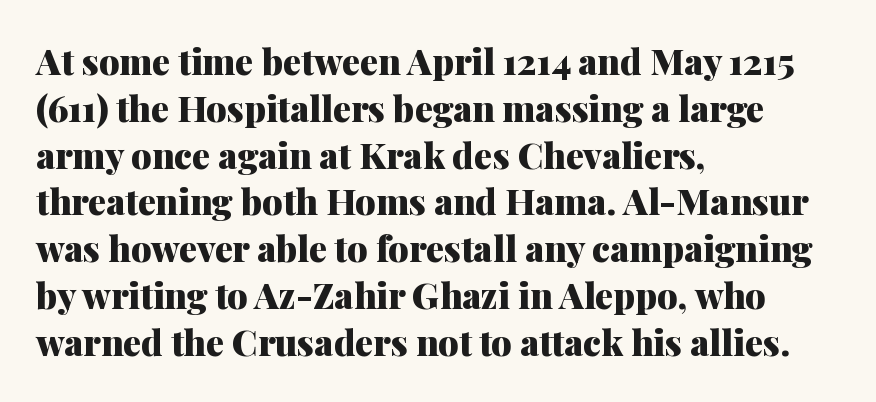
Rendered with straight, roman letterforms. Stroke terminals: seriffed. Descenders hang freely into open space. Strokes here are thick enough to call this a true bold. Layout note: lines flush left. This rendering leaves character spacing at its baseline value.
